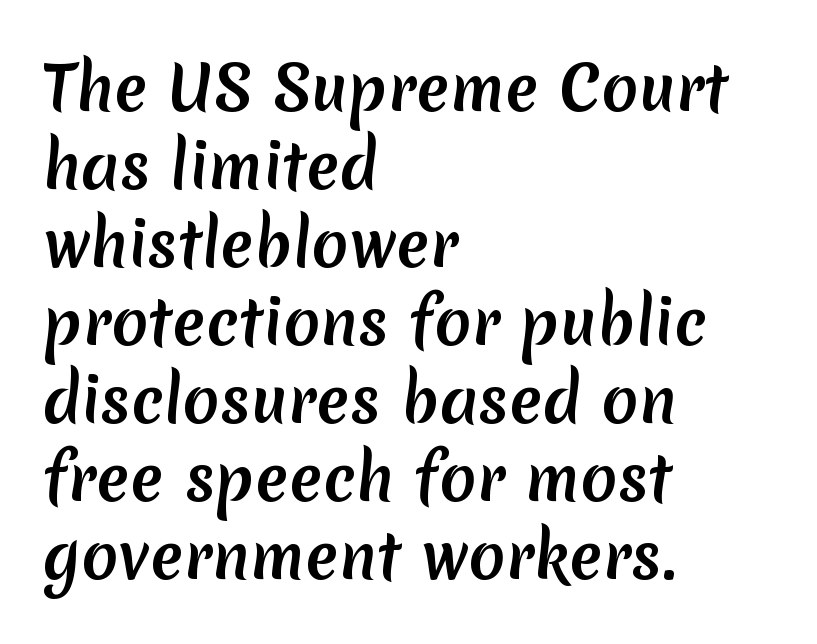
Think of a printed novel: that variable character pitch is what you see here. The passage is arranged the way most books set body copy — flush left. Bare-footed words on every line. These lines keep a tight, regular rhythm from letter to letter.
